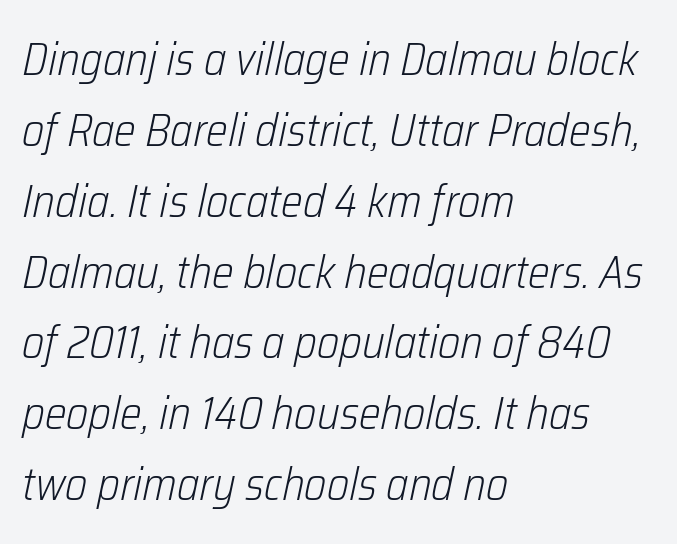
The image shows 46 px light, condensed type, italic (leaning right); set left-aligned, normal line spacing (1.54x), normal letter spacing, not underlined; low stroke contrast and a medium x-height.
